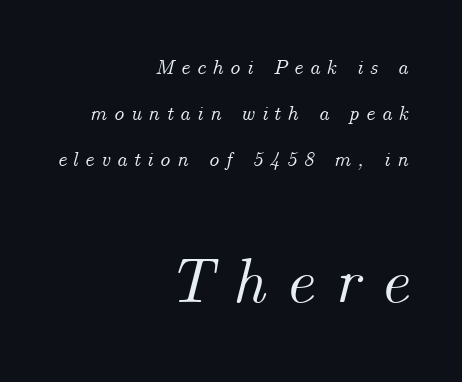
The image shows 64 px text type, italic (leaning right); set right-aligned, loose line spacing (2.19x), unusually wide letter spacing (+0.3 em), not underlined; the second (bottom) block is 3.05x larger; medium stroke contrast and a small x-height.
